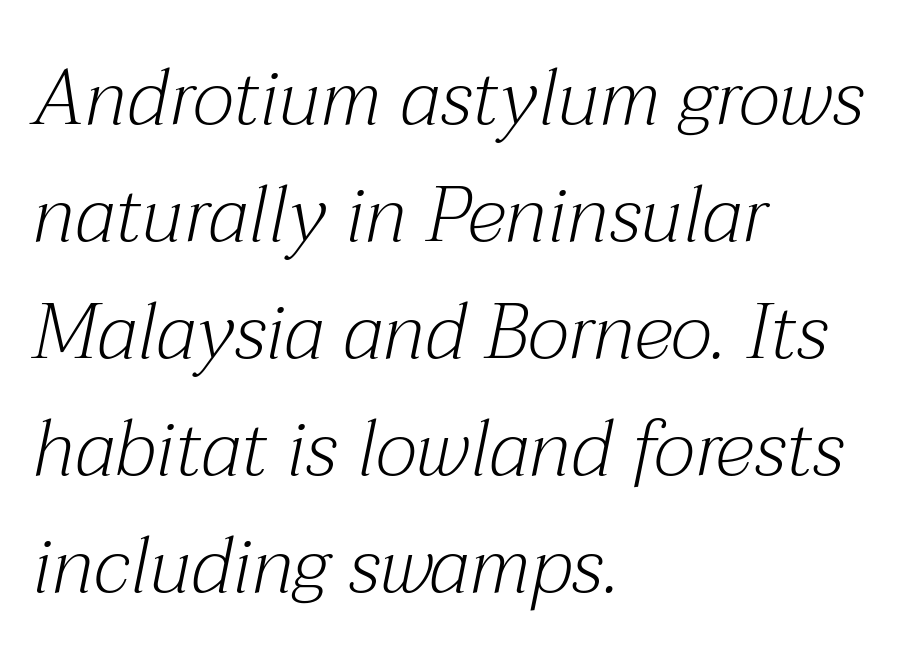
Nobody touched the tracking dial on this one. The font sits on the lighter half of the weight spectrum, regular included. The space beneath each line is pristine and unruled. Designer's note — italics engaged.
